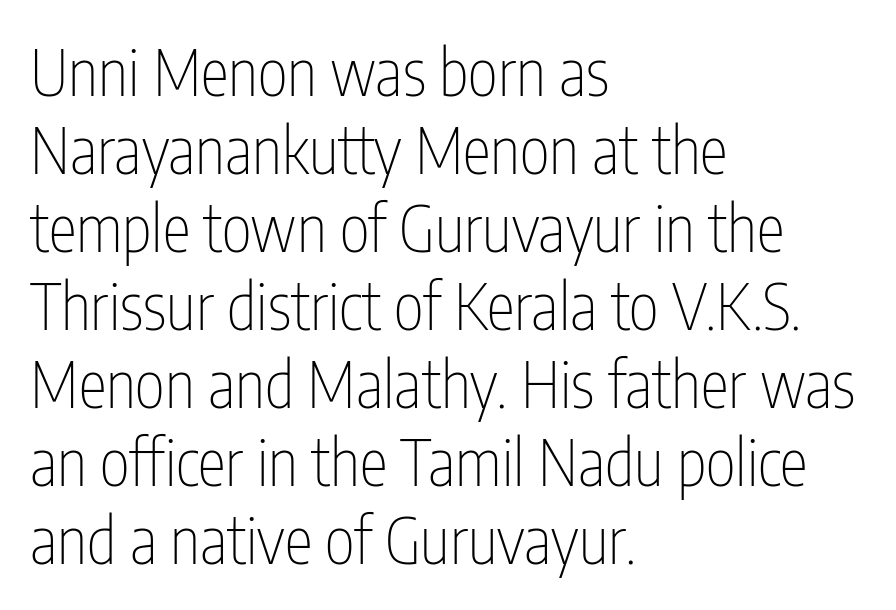
The image shows 64 px thin, condensed sans-serif type, upright; set left-aligned, line spacing 1.22x, normal letter spacing, not underlined; low stroke contrast and a medium x-height.
